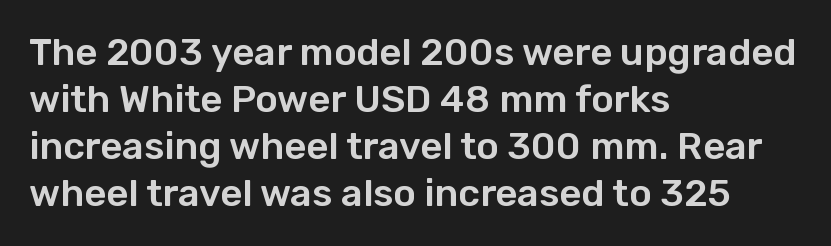
The font family rendered here belongs to the sans-serif group. In terms of posture, this sample is upright. Check the space under the baseline: it is left empty. Varying glyph widths throughout — classic text-font behaviour.
